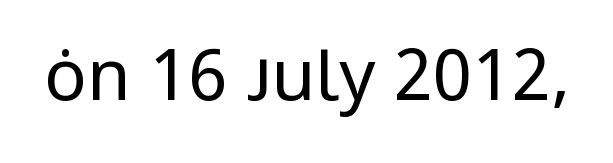
Proportional: the letters do not fall into vertical columns. The passage shown is not bold in any degree. Examine the stroke ends and you'll find no serifs. Each row of text sits above clean, open space. No extra tracking has been applied to these lines. In terms of posture, this sample is upright.
